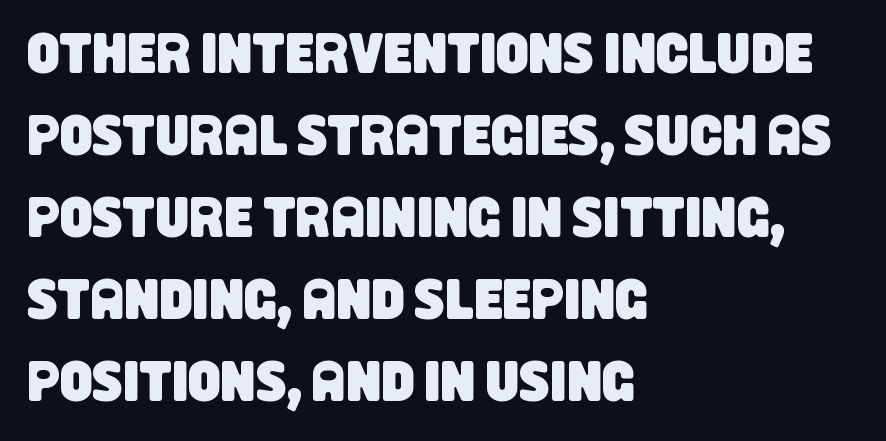
The compositor pushed each line to the left boundary. You could not count columns in this text — the font is proportionally spaced. What kind of face is this? One without serifs — a sans. Here the glyphs are tracked normally, forming tight word shapes.
